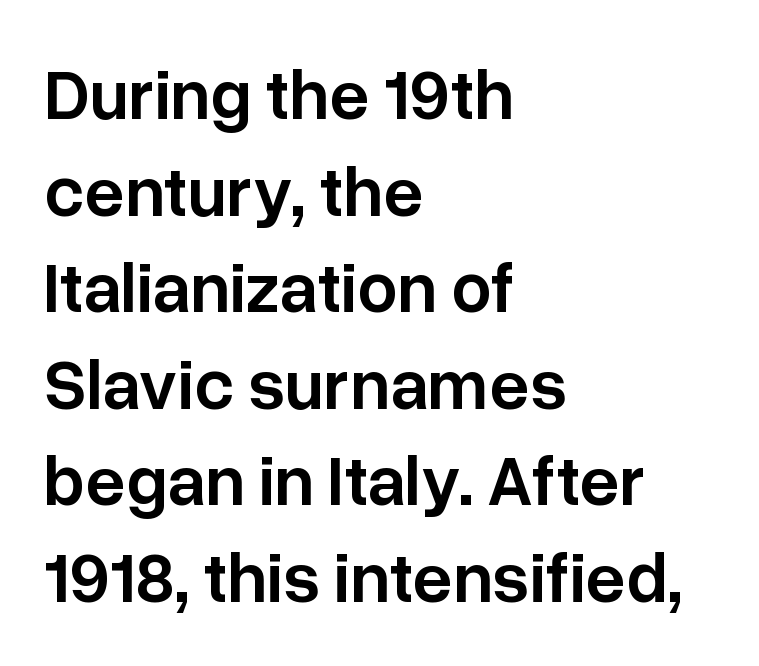
{"serif": "no", "italic": "no", "bold": "semi", "weight": "semibold", "width": "normal", "stroke_contrast": "low", "x_height": "medium", "monospaced": "no", "underline": "no", "align": "left", "line_spacing": "normal", "line_spacing_ratio": 1.36, "letter_spacing": "normal", "letter_spacing_em": 0.0, "glyph_px": 71}
